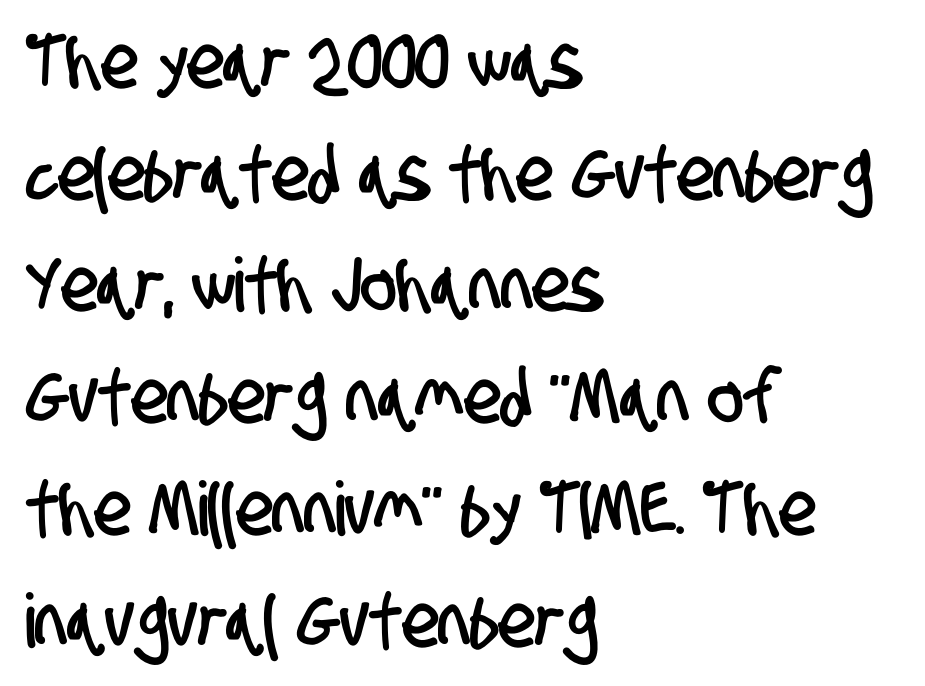
The image shows 75 px condensed sans-serif type; set left-aligned, normal line spacing (1.49x), normal letter spacing, not underlined; low stroke contrast and a large x-height.
